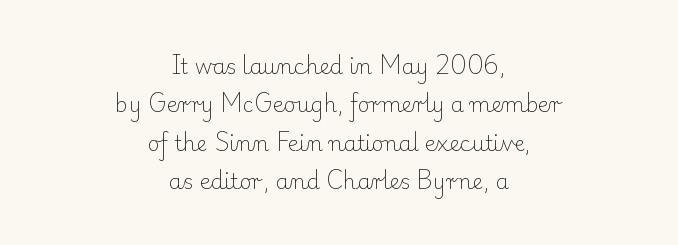
The gap between lines stays unmarked. The paragraph shown floats in the horizontal middle. In terms of posture, this sample is upright. Is the type heavy? It reads as light-to-regular instead. Tracking here is standard; glyphs follow each other at the usual distance.
